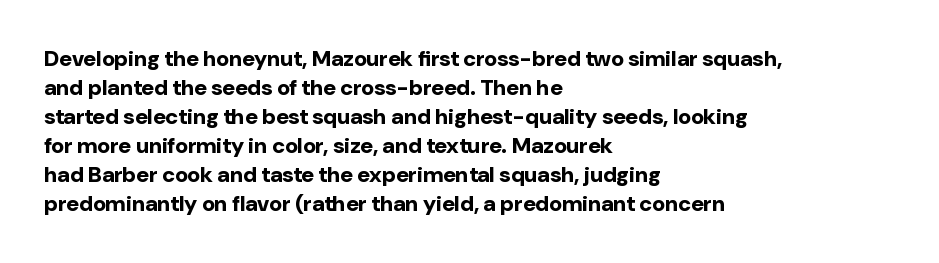
The image shows 22 px bold type, upright; set left-aligned, normal line spacing (1.32x), normal letter spacing, not underlined.
